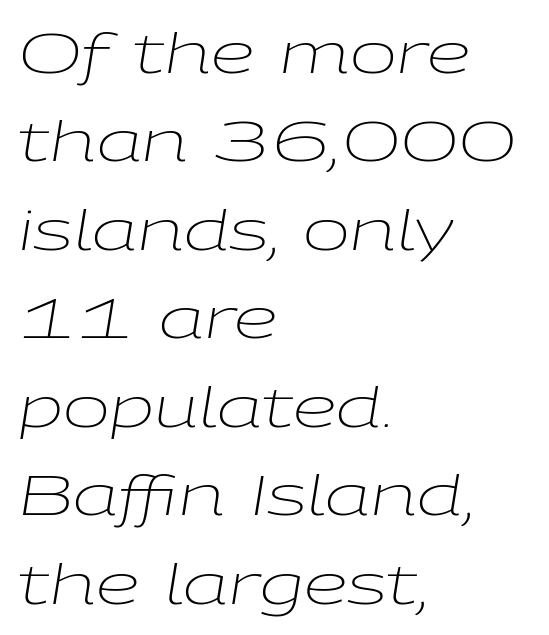
These glyphs show unthickened strokes, regular width or finer. These lines are rendered in a variable-pitch font. The gaps between neighbouring characters are ordinary and unremarkable. Is the type slanted? Yes — the strokes lean at a clear angle. Leading: standard. Line beginnings align vertically; line endings do not.
